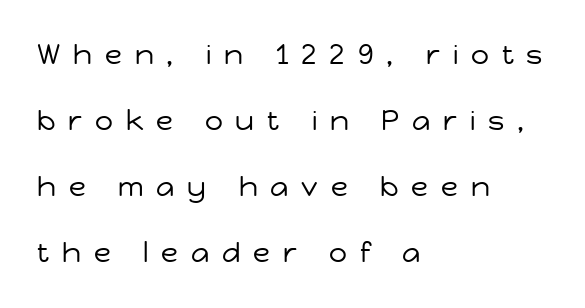
The image shows 28 px regular-weight sans-serif type, upright; set left-aligned, loose line spacing (2.36x), unusually wide letter spacing (+0.46 em), not underlined; low stroke contrast and a medium x-height.
